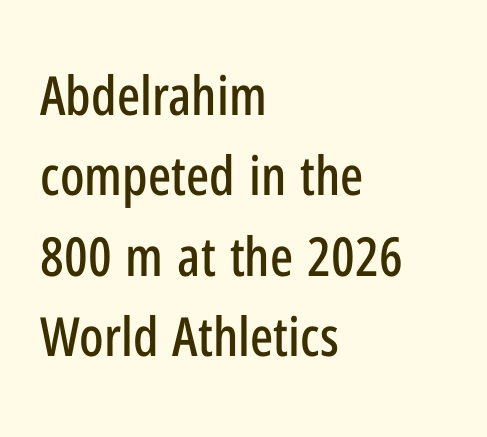
Q: Is the text italic (slanted)? A: No, it is upright.
Q: Is the typeface a serif or a sans-serif typeface? A: Sans-serif.
Q: Is the text underlined? A: No.
Q: How is the paragraph aligned? A: Left-aligned.
Q: Is the spacing between letters normal or unusually wide? A: Normal.
Q: Is the spacing between lines tight, normal or loose? A: Normal.
Q: Width (condensed, normal, or wide)? A: Condensed.
Q: Stroke contrast? A: Low.
Q: x-height? A: Medium.
Q: Monospaced? A: No.
